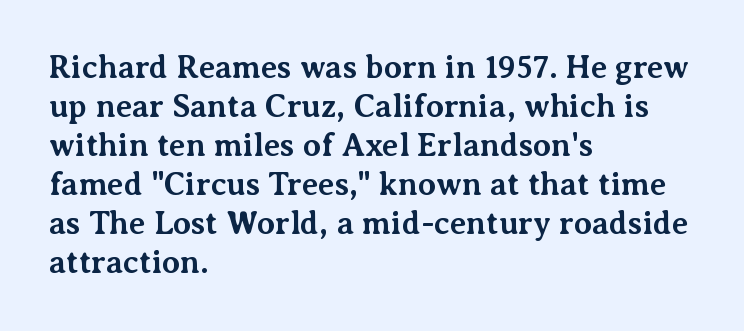
The image shows 32 px bold serif type, upright; set left-aligned, line spacing 1.22x, normal letter spacing, not underlined; medium stroke contrast and a medium x-height.
